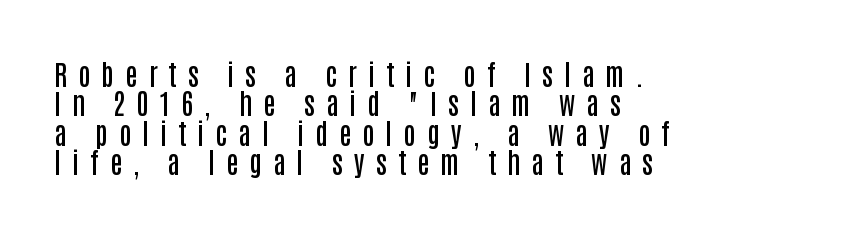
Q: Is the text bold? A: Semi-bold.
Q: Is the text italic (slanted)? A: No, it is upright.
Q: Is the typeface a serif or a sans-serif typeface? A: Sans-serif.
Q: Is the text underlined? A: No.
Q: How is the paragraph aligned? A: Left-aligned.
Q: Is the spacing between letters normal or unusually wide? A: Unusually wide.
Q: Is the spacing between lines tight, normal or loose? A: Tight.
Q: Width (condensed, normal, or wide)? A: Condensed.
Q: Stroke contrast? A: Low.
Q: x-height? A: Large.
Q: Monospaced? A: No.
